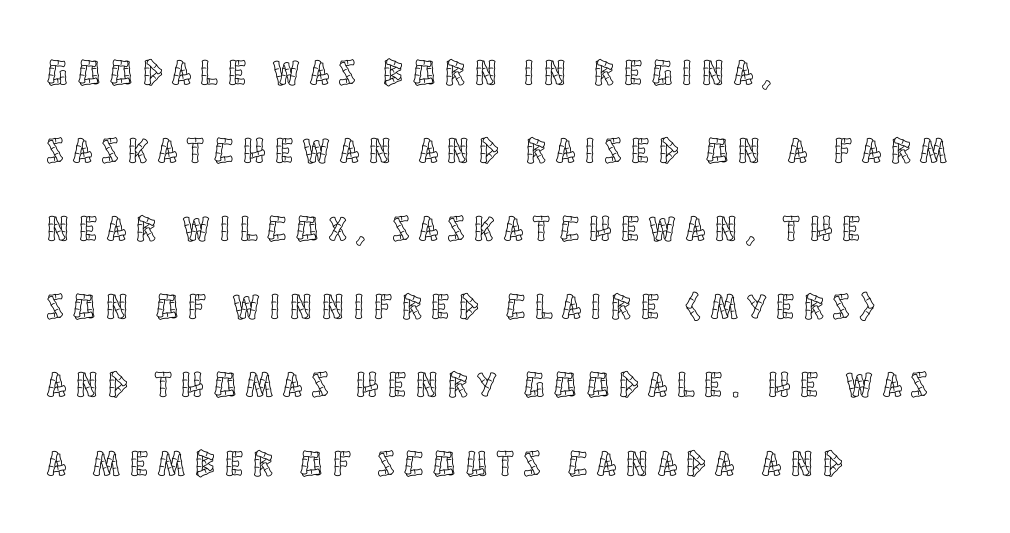
How are the letters spaced? Widely, with obvious added tracking. Check under the words: just untouched page. Is this a fixed-width face? No — the glyphs have proportional, varying widths. The lines in this sample share a left origin and differ only in where they stop. The line-height multiplier appears high, well above default.
